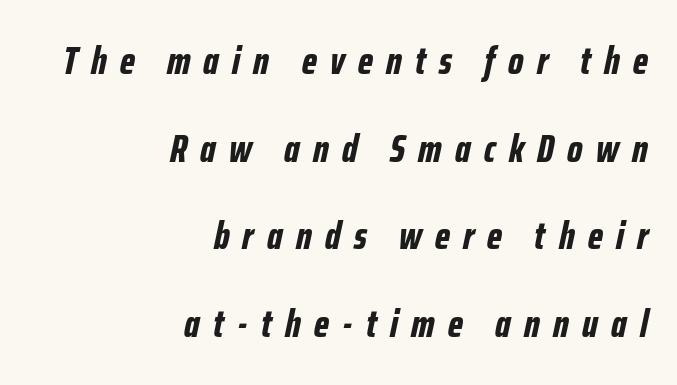
The lines are quadded right. The baseline area is clear. These lines are rendered in a variable-pitch font. The horizontal fit of the characters is loose and conspicuously gappy. One glance says open: line gaps are wider than usual.
